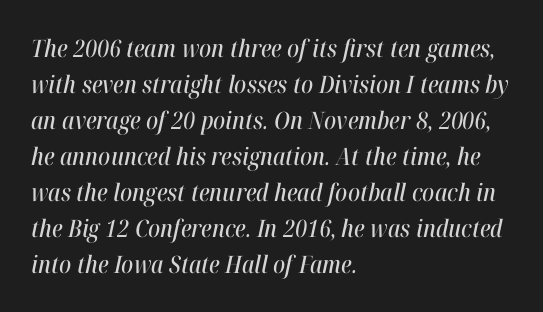
Q: Is the text italic (slanted)? A: Yes, it leans right by about 12 degrees.
Q: Is the text underlined? A: No.
Q: How is the paragraph aligned? A: Left-aligned.
Q: Is the spacing between letters normal or unusually wide? A: Normal.
Q: Is the spacing between lines tight, normal or loose? A: Normal.
